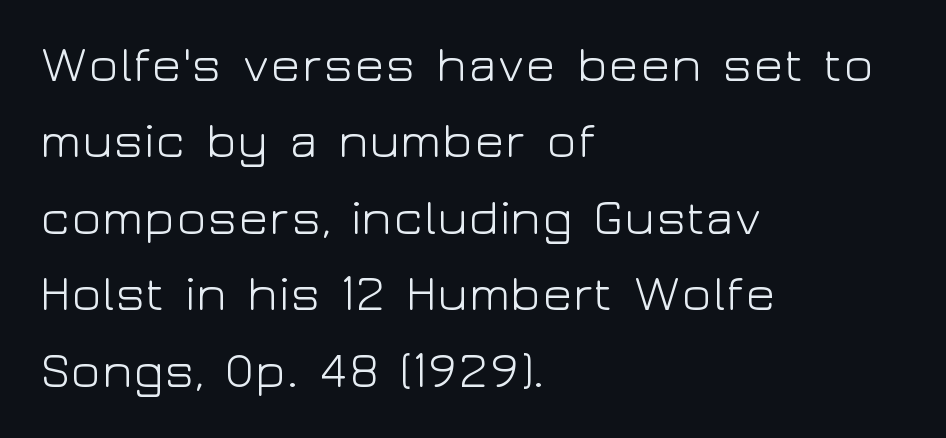
The image shows 50 px light, wide sans-serif type, upright; set left-aligned, normal line spacing (1.53x), normal letter spacing, not underlined; low stroke contrast and a medium x-height.
